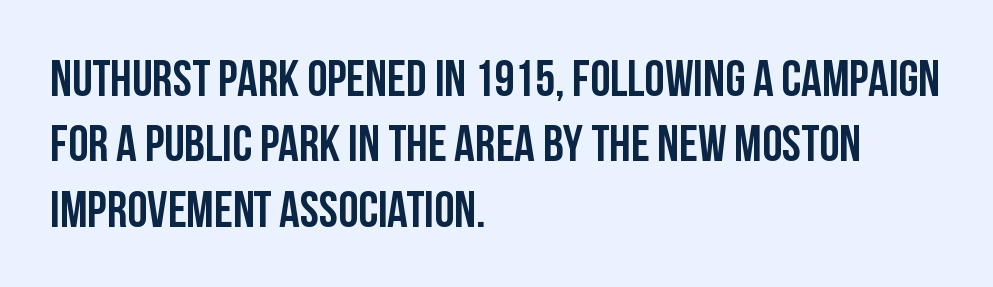
Does the type have serifs? No, each stem ends abruptly. The letterforms sit shoulder to shoulder at normal distance. Underline: absent. The typesetting leans heavy: a genuine bold. Think of a printed novel: that variable character pitch is what you see here. The compositor pushed each line to the left boundary.
